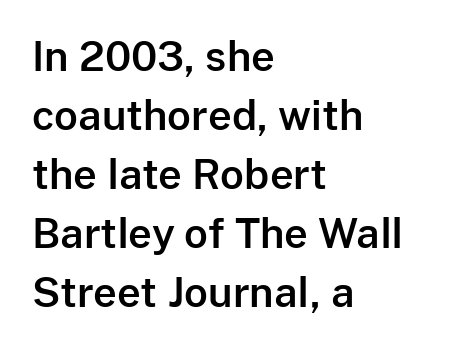
The image shows 41 px sans-serif type, upright; set left-aligned, normal line spacing (1.44x), normal letter spacing, not underlined; low stroke contrast and a medium x-height.
